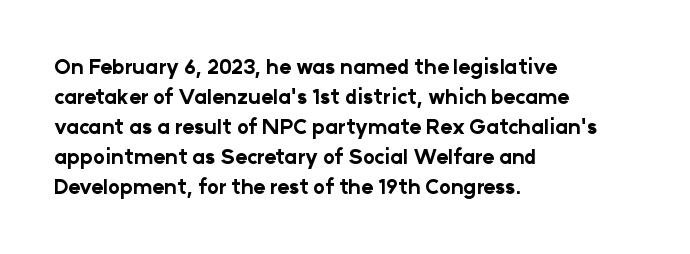
The image shows 20 px bold type, upright; set left-aligned, normal line spacing (1.5x), normal letter spacing, not underlined.
